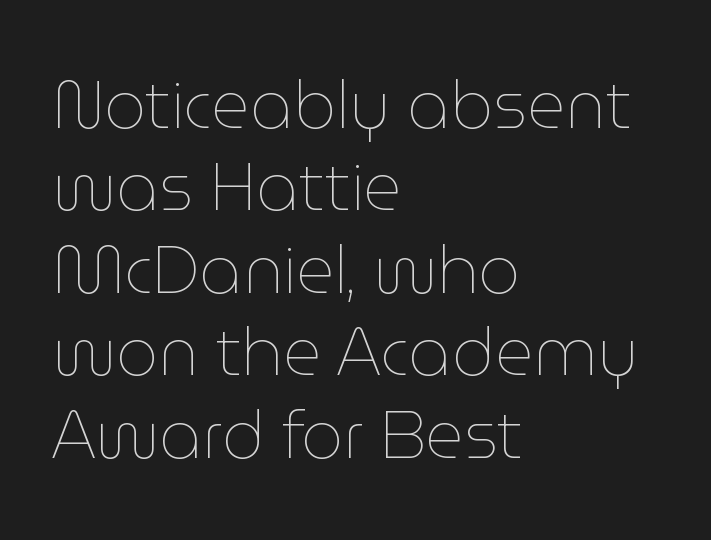
The tracking reads as untouched default to a designer's eye. The paragraph has a hard left edge and a soft right edge. Stems and bowls with no extra thickness — not bold. When letters stand straight like this, we call the style roman or upright. A typesetter would call this proportional, since set widths differ per character. Lines of text with bare space underneath.
